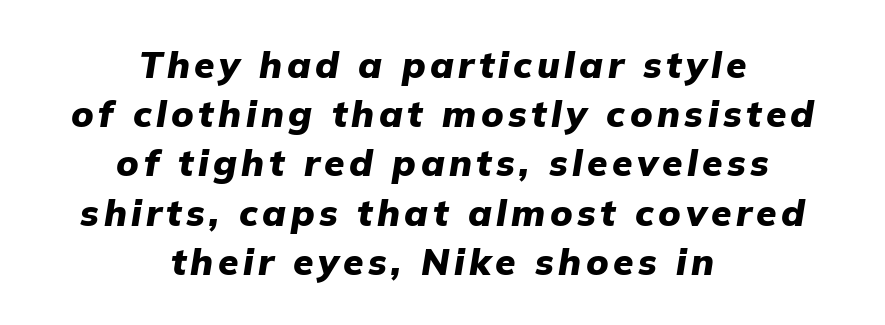
The image shows 37 px heavy type, italic (leaning right); set centered, normal line spacing (1.33x), not underlined; low stroke contrast and a medium x-height.
